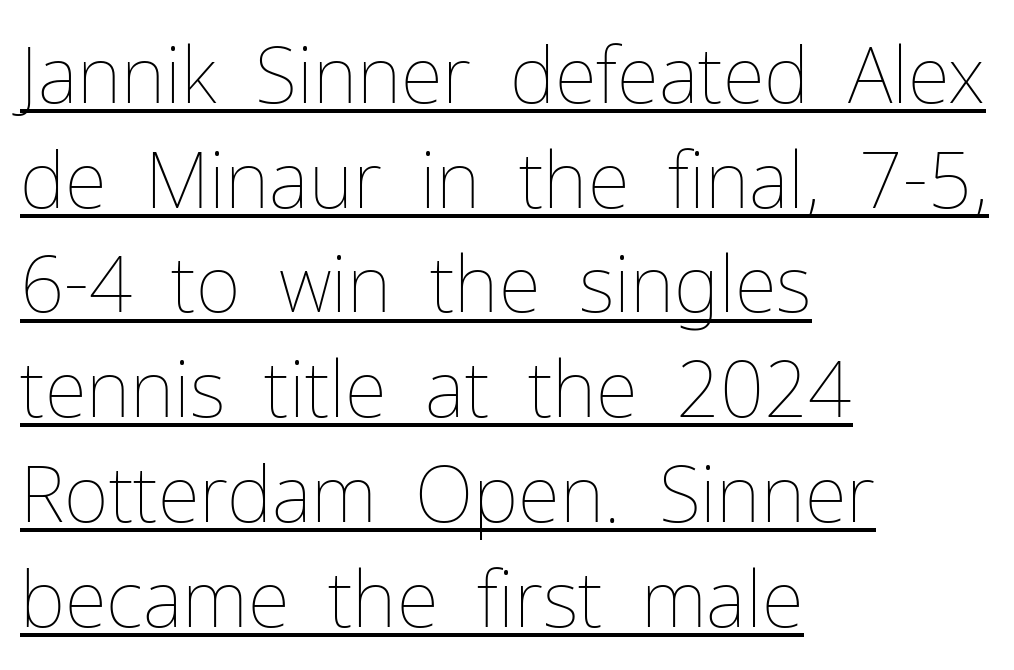
The image shows 77 px thin type, upright; set left-aligned, normal line spacing (1.36x), normal letter spacing, underlined; low stroke contrast and a medium x-height.
